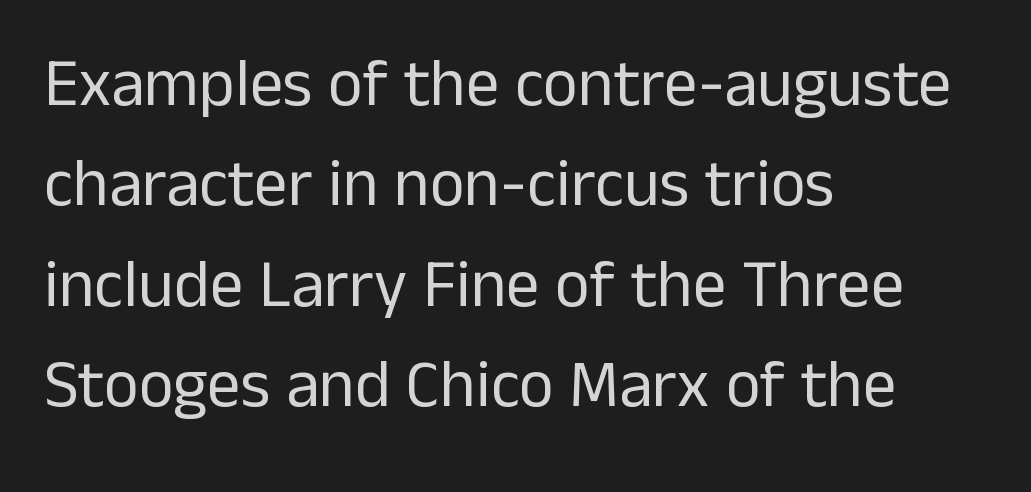
Examine the stroke ends and you'll find no serifs. Compared with a typical body face, this is equally light or lighter still. Is this a fixed-width face? No — the glyphs have proportional, varying widths. The rag falls on the right side of this text block.
